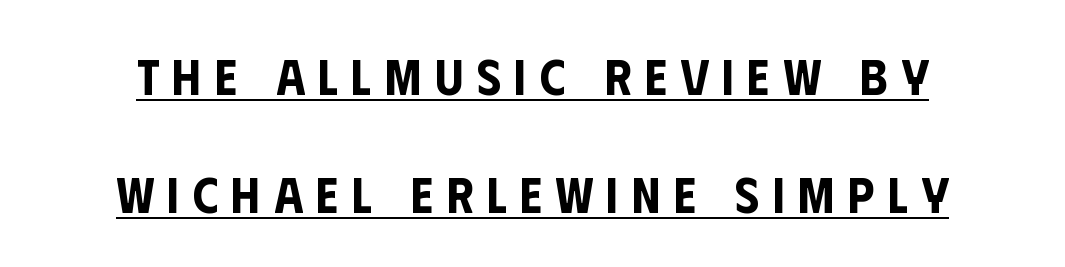
Q: Is the text italic (slanted)? A: No, it is upright.
Q: Is the typeface a serif or a sans-serif typeface? A: Sans-serif.
Q: Is the text underlined? A: Yes.
Q: How is the paragraph aligned? A: Centered.
Q: Is the spacing between letters normal or unusually wide? A: Unusually wide.
Q: Is the spacing between lines tight, normal or loose? A: Loose.
Q: Width (condensed, normal, or wide)? A: Condensed.
Q: Stroke contrast? A: Low.
Q: x-height? A: Large.
Q: Monospaced? A: No.
